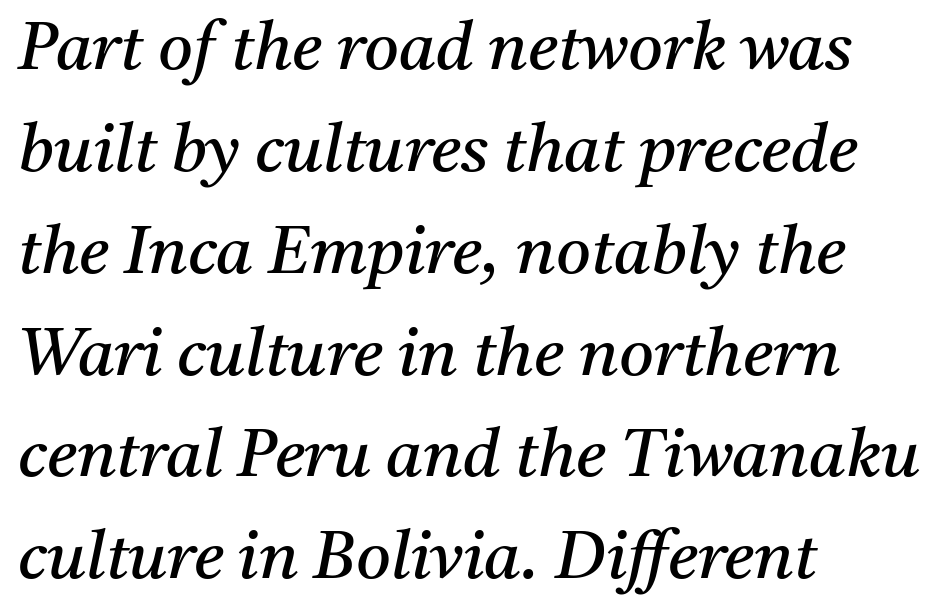
Plain, unruled lines of type. Interline gaps are of average width in this sample. The weight tops out at a normal text grade. Tracking value appears to be zero — textbook default spacing. Proportional: the letters do not fall into vertical columns.
